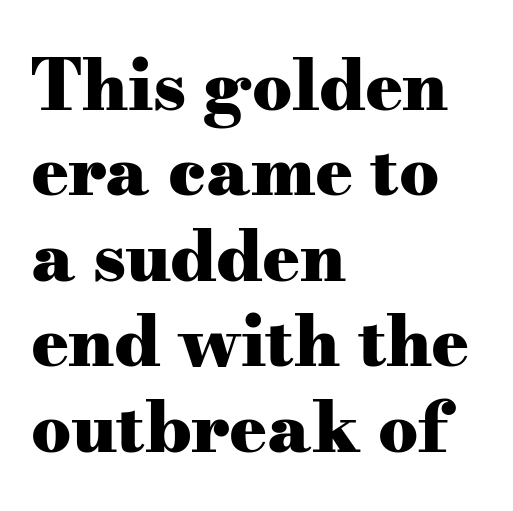
{"serif": "yes", "italic": "no", "bold": "yes", "weight": "heavy", "width": "wide", "stroke_contrast": "medium", "x_height": "small", "monospaced": "no", "underline": "no", "align": "left", "line_spacing_ratio": 1.22, "letter_spacing": "normal", "letter_spacing_em": 0.0, "glyph_px": 70}
